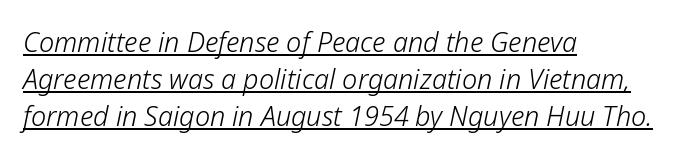
{"italic": "yes", "lean": "right", "slant_degrees": 12, "bold": "no", "underline": "yes", "align": "left", "line_spacing": "normal", "line_spacing_ratio": 1.37, "letter_spacing": "normal", "letter_spacing_em": 0.0, "glyph_px": 27}
